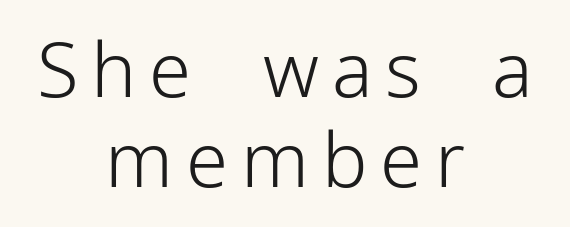
Characters remain perfectly vertical along every line. Think standard paragraph weight, or any step lighter than that. Each letter keeps its own natural width here, so spacing adapts to shape. A student would call this center alignment; a typographer would say set centered. Nothing sits at the stroke ends, so this counts as sans-serif.
